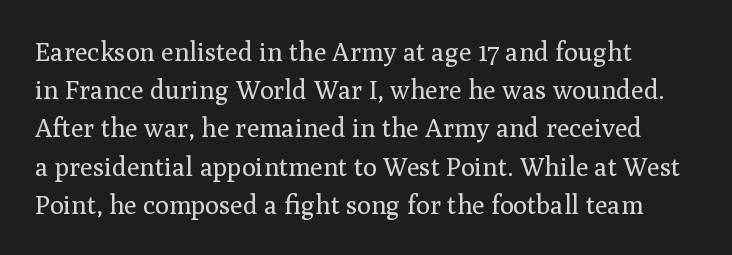
The image shows 26 px text type, upright; set normal line spacing (1.47x), normal letter spacing, not underlined.
